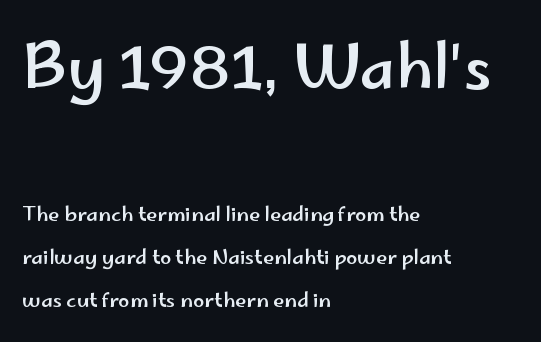
Q: Is the text italic (slanted)? A: No, it is upright.
Q: Is the typeface a serif or a sans-serif typeface? A: Sans-serif.
Q: Is the text underlined? A: No.
Q: How is the paragraph aligned? A: Left-aligned.
Q: Is the spacing between letters normal or unusually wide? A: Normal.
Q: Is the spacing between lines tight, normal or loose? A: Loose.
Q: Which block of text is set in a larger size, the first (top) or the second (bottom)? A: The first (top) one.
Q: Width (condensed, normal, or wide)? A: Wide.
Q: Stroke contrast? A: Low.
Q: x-height? A: Small.
Q: Monospaced? A: No.
